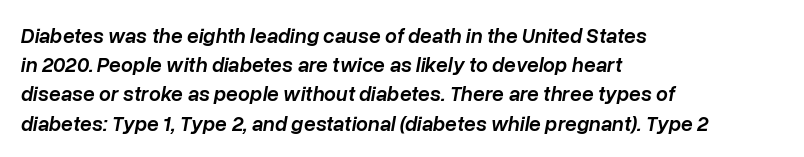
{"italic": "yes", "lean": "right", "slant_degrees": 10, "bold": "semi", "underline": "no", "align": "left", "line_spacing": "normal", "line_spacing_ratio": 1.39, "letter_spacing": "normal", "letter_spacing_em": 0.0, "glyph_px": 21}
